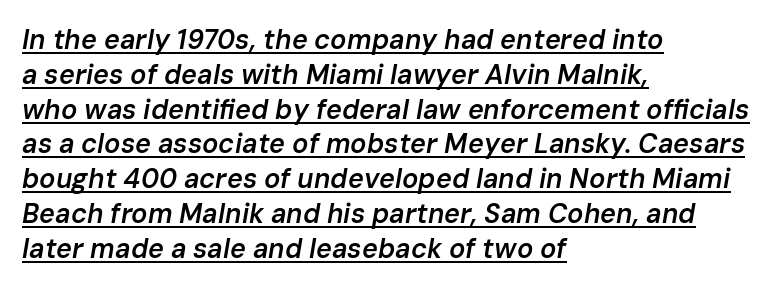
Q: Is the text bold? A: Semi-bold.
Q: Is the text italic (slanted)? A: Yes, it leans right by about 10 degrees.
Q: Is the text underlined? A: Yes.
Q: How is the paragraph aligned? A: Left-aligned.
Q: Is the spacing between letters normal or unusually wide? A: Normal.
Q: Is the spacing between lines tight, normal or loose? A: Normal.
